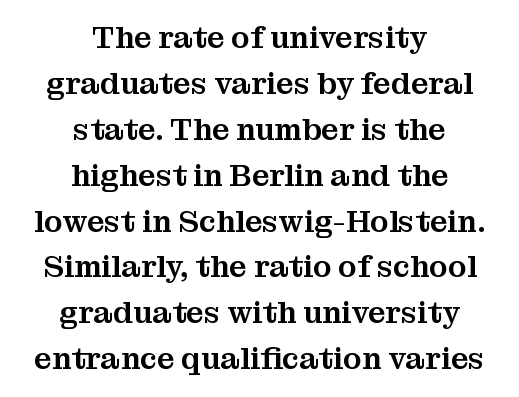
Leading: standard. This is roman type, the default non-slanted kind. In terms of letterform style, serifs are clearly present. Does the copy run flush right? No — it is centered line by line. You could not count columns in this text — the font is proportionally spaced. The gap between lines stays unmarked.
